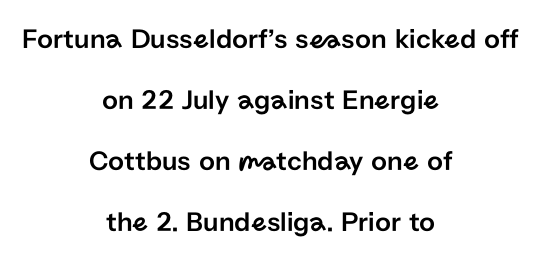
Character widths vary here, with narrow letters taking less room than wide ones. Layout note: lines centered. Is this a sans? Yes — the strokes have no serifs. Posture: straight, roman, zero tilt.
